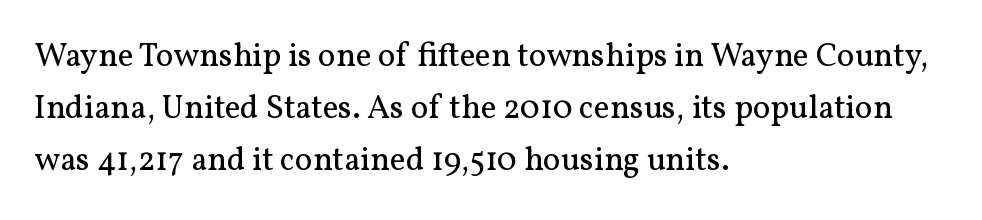
{"serif": "yes", "italic": "no", "bold": "no", "weight": "regular", "width": "normal", "stroke_contrast": "medium", "x_height": "medium", "monospaced": "no", "underline": "no", "align": "left", "line_spacing": "normal", "line_spacing_ratio": 1.58, "letter_spacing": "normal", "letter_spacing_em": 0.0, "glyph_px": 33}
